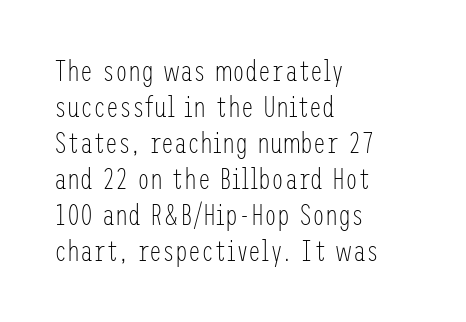
The image shows 29 px light, condensed sans-serif type, upright; set left-aligned, line spacing 1.24x, normal letter spacing, not underlined; low stroke contrast and a medium x-height.
